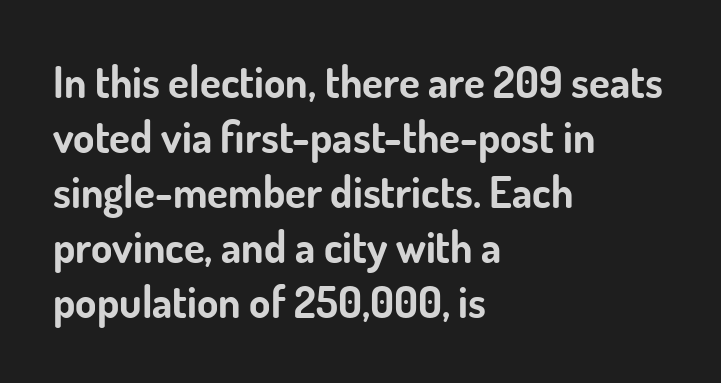
The image shows 43 px bold sans-serif type, upright; set left-aligned, normal line spacing (1.28x), normal letter spacing, not underlined; low stroke contrast and a small x-height.
